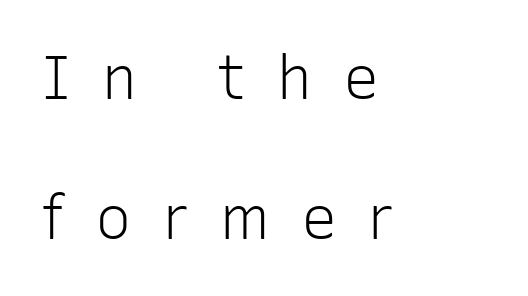
{"serif": "no", "italic": "no", "bold": "no", "weight": "light", "width": "normal", "stroke_contrast": "low", "x_height": "medium", "monospaced": "no", "underline": "no", "align": "left", "line_spacing": "loose", "line_spacing_ratio": 2.29, "letter_spacing": "wide", "letter_spacing_em": 0.49, "glyph_px": 61}
